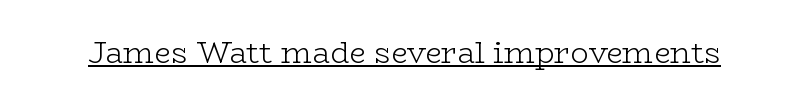
What decoration does the sample have? An underline. Rendered with straight, roman letterforms. Weight: regular or lighter. I'd call this a serif setting — the letters wear small feet.
